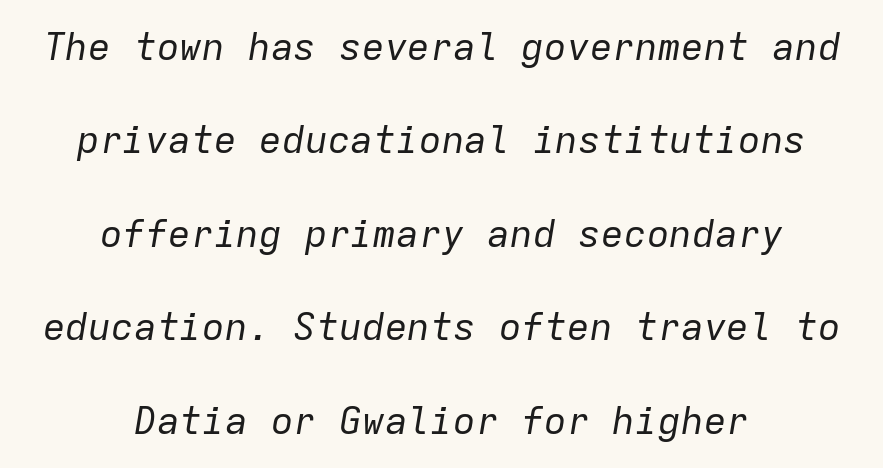
{"italic": "yes", "lean": "right", "slant_degrees": 9, "bold": "no", "weight": "regular", "width": "normal", "stroke_contrast": "low", "x_height": "medium", "monospaced": "yes", "underline": "no", "align": "center", "line_spacing": "loose", "line_spacing_ratio": 2.46, "letter_spacing": "normal", "letter_spacing_em": 0.0, "glyph_px": 38}
